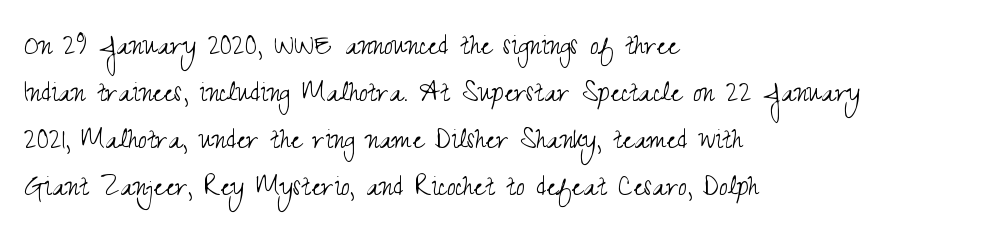
Posture: vertical. The setting favours the left margin, as ordinary paragraphs usually do. The foot of each line stays bare and open. The designer went with a sans here, leaving each stem footless. Varying glyph widths throughout — classic text-font behaviour.
